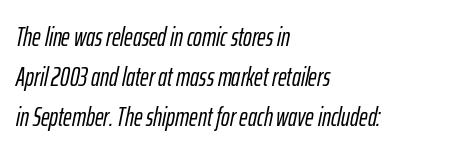
{"italic": "yes", "lean": "right", "slant_degrees": 12, "underline": "no", "align": "left", "line_spacing": "normal", "line_spacing_ratio": 1.53, "letter_spacing": "normal", "letter_spacing_em": 0.0, "glyph_px": 26}
